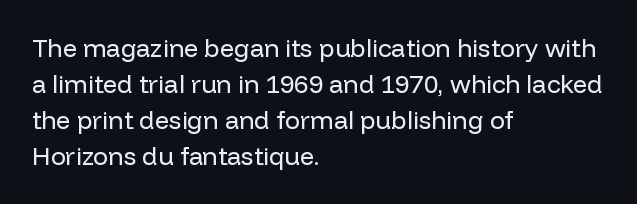
The image shows 25 px text type, upright; set left-aligned, normal line spacing (1.44x), normal letter spacing, not underlined.
